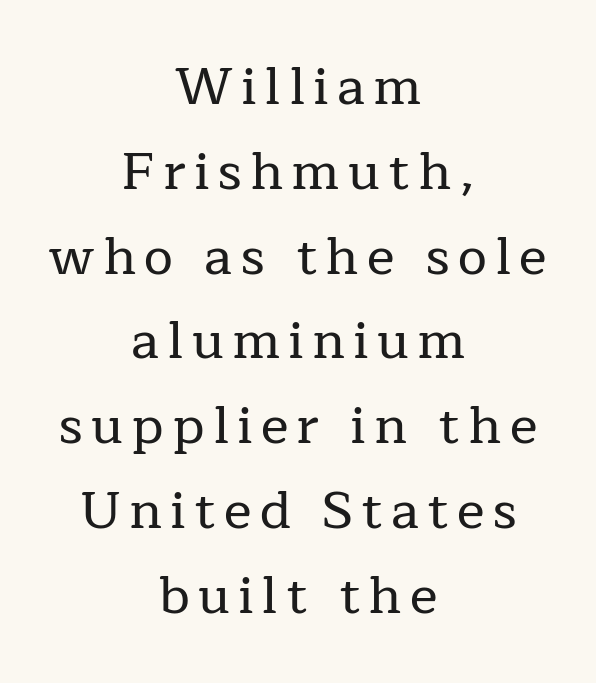
Q: Is the text italic (slanted)? A: No, it is upright.
Q: Is the typeface a serif or a sans-serif typeface? A: Serif.
Q: Is the text underlined? A: No.
Q: How is the paragraph aligned? A: Centered.
Q: Is the spacing between lines tight, normal or loose? A: Normal.
Q: Width (condensed, normal, or wide)? A: Normal.
Q: Stroke contrast? A: Low.
Q: x-height? A: Medium.
Q: Monospaced? A: No.
